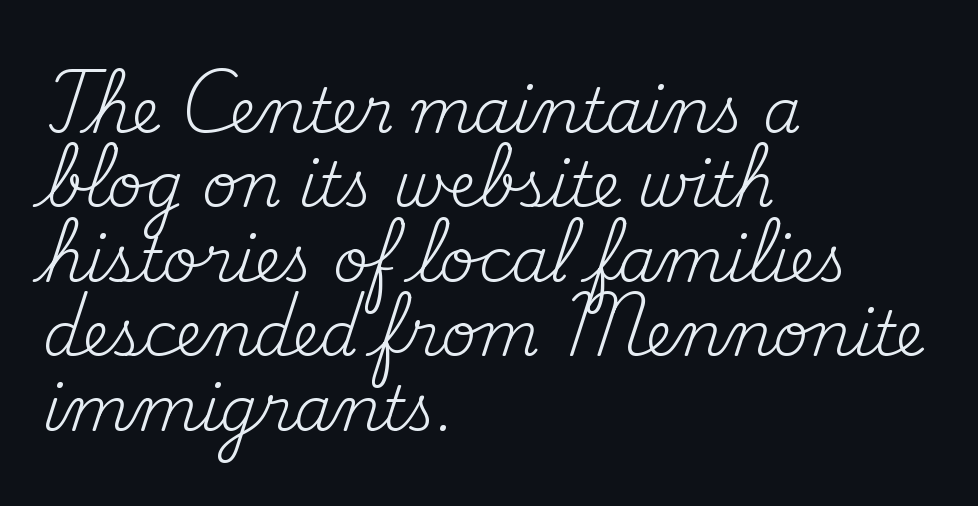
Q: Is the text bold? A: No.
Q: Is the text italic (slanted)? A: Yes.
Q: Is the typeface a serif or a sans-serif typeface? A: Serif.
Q: Is the text underlined? A: No.
Q: How is the paragraph aligned? A: Left-aligned.
Q: Is the spacing between letters normal or unusually wide? A: Normal.
Q: Width (condensed, normal, or wide)? A: Normal.
Q: Stroke contrast? A: Medium.
Q: x-height? A: Small.
Q: Monospaced? A: No.
